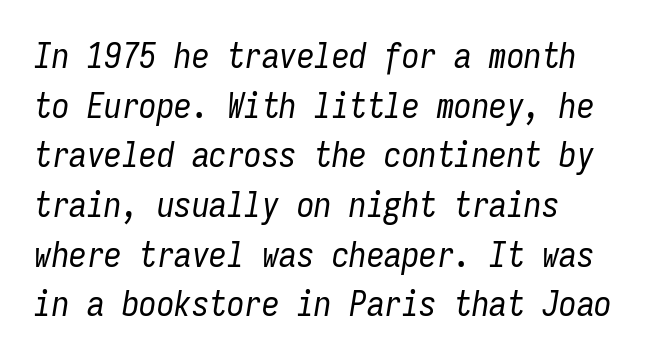
Q: Is the text bold? A: No.
Q: Is the text italic (slanted)? A: Yes, it leans right by about 9 degrees.
Q: Is the text underlined? A: No.
Q: How is the paragraph aligned? A: Left-aligned.
Q: Is the spacing between letters normal or unusually wide? A: Normal.
Q: Is the spacing between lines tight, normal or loose? A: Normal.
Q: Width (condensed, normal, or wide)? A: Condensed.
Q: Stroke contrast? A: Low.
Q: x-height? A: Medium.
Q: Monospaced? A: Yes.
